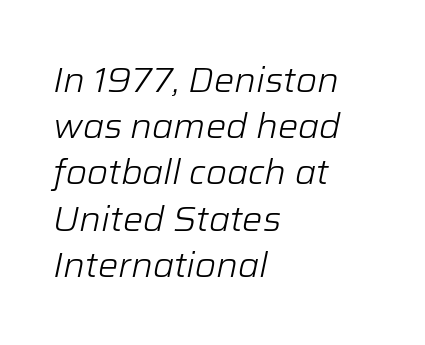
The image shows 34 px light type, italic (leaning right); set left-aligned, normal line spacing (1.36x), normal letter spacing, not underlined; low stroke contrast and a medium x-height.
